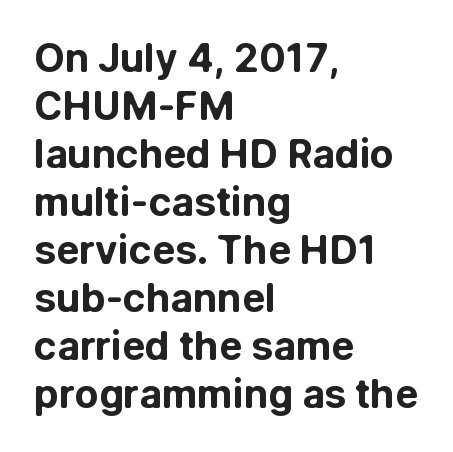
{"serif": "no", "italic": "no", "bold": "yes", "weight": "bold", "width": "normal", "stroke_contrast": "low", "x_height": "medium", "monospaced": "no", "underline": "no", "align": "left", "line_spacing_ratio": 1.23, "letter_spacing": "normal", "letter_spacing_em": 0.0, "glyph_px": 39}
